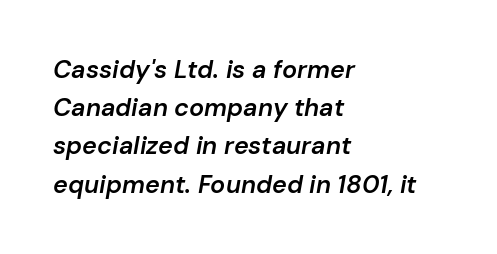
{"italic": "yes", "lean": "right", "slant_degrees": 10, "bold": "semi", "underline": "no", "align": "left", "line_spacing": "normal", "line_spacing_ratio": 1.53, "letter_spacing": "normal", "letter_spacing_em": 0.0, "glyph_px": 25}
